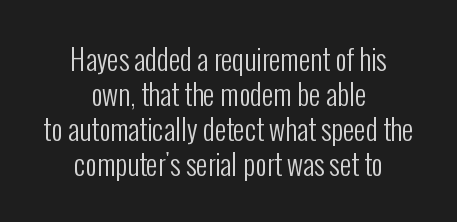
The image shows 28 px regular-weight, condensed sans-serif type, upright; set centered, normal line spacing (1.25x), normal letter spacing, not underlined; low stroke contrast and a medium x-height.
